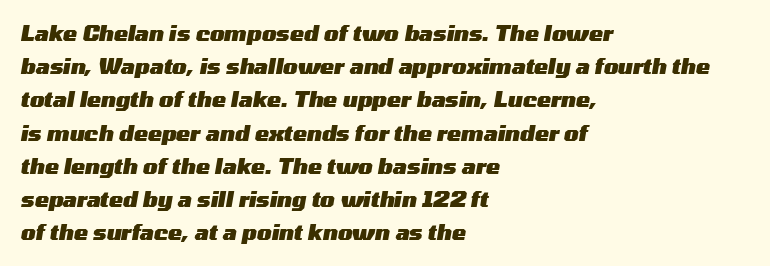
The image shows 21 px bold type, italic (leaning right); set left-aligned, normal line spacing (1.58x), normal letter spacing, not underlined.
